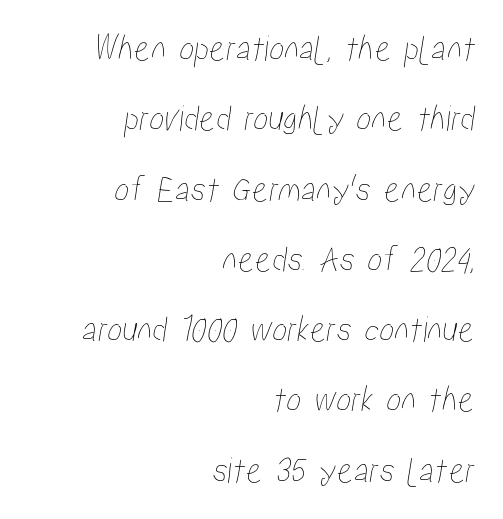
Glyph-to-glyph distance matches everyday printed text. Varying glyph widths throughout — classic text-font behaviour. Check the space under the baseline: it is left empty. The ragged edge is on the left, which tells us the setting is flush right.
